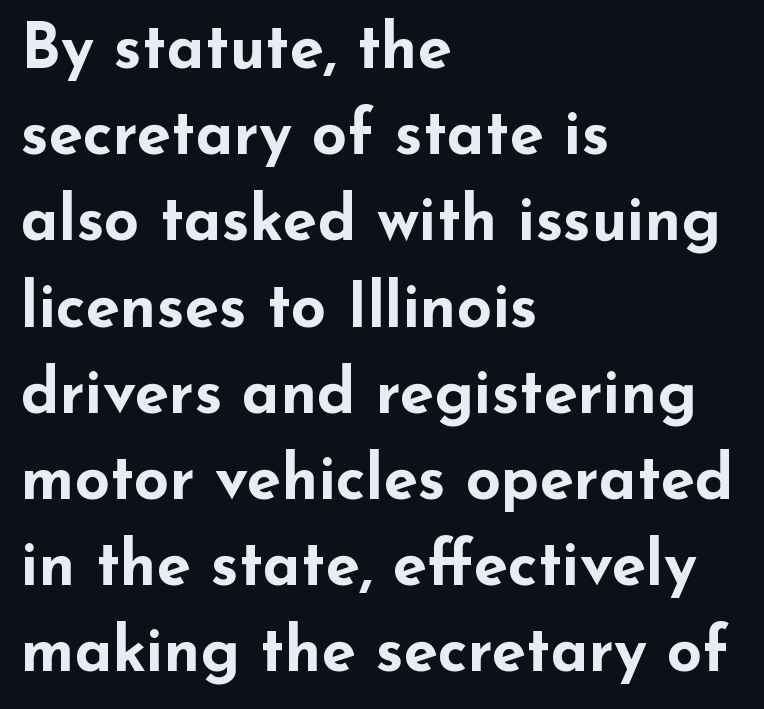
This sample uses an upright cut, with every glyph sitting square on the baseline. A normal amount of white space separates one row of letters from the next. Character widths vary here, with narrow letters taking less room than wide ones. Each letter's strokes conclude bluntly, with no projecting serifs.
